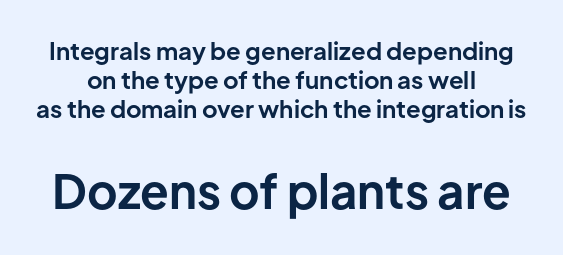
Caption: standard tracking, unaltered. Style check: upright. Each letter's strokes conclude bluntly, with no projecting serifs. Quick note: underline off. Size contrast runs from small at the top to large at the bottom. Proportional: the letters do not fall into vertical columns.
